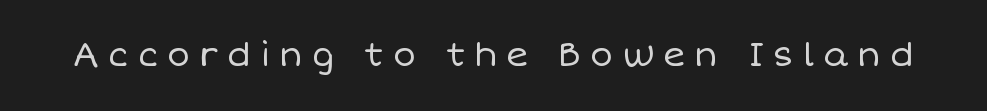
The image shows 34 px regular-weight type, upright; set unusually wide letter spacing (+0.26 em), not underlined; low stroke contrast and a large x-height.
